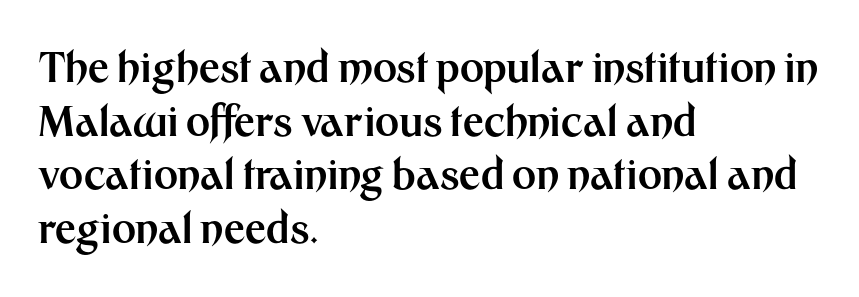
The image shows 41 px bold sans-serif type, upright; set left-aligned, normal line spacing (1.31x), normal letter spacing, not underlined; medium stroke contrast and a medium x-height.
